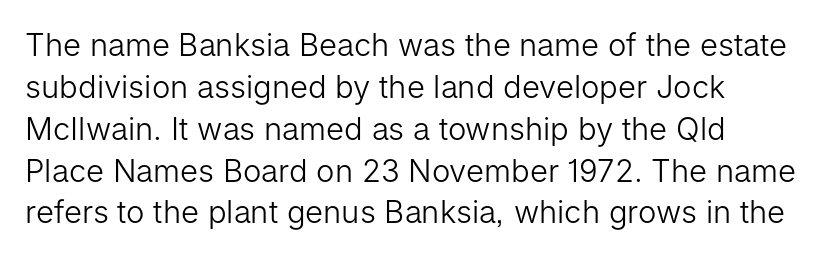
{"serif": "no", "italic": "no", "bold": "no", "weight": "light", "width": "normal", "stroke_contrast": "low", "x_height": "medium", "monospaced": "no", "underline": "no", "line_spacing": "normal", "line_spacing_ratio": 1.35, "letter_spacing": "normal", "letter_spacing_em": 0.0, "glyph_px": 31}
